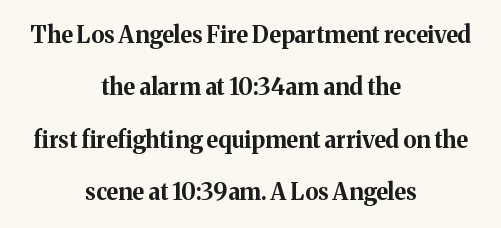
The image shows 23 px bold type, upright; set centered, loose line spacing (2.28x), normal letter spacing, not underlined.
